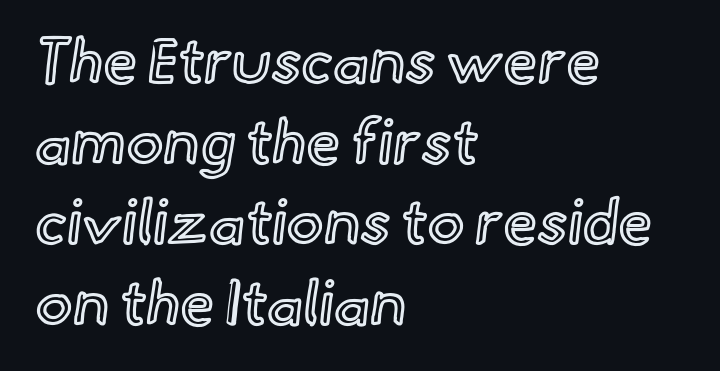
The image shows 62 px text type; set left-aligned, normal line spacing (1.3x), normal letter spacing, not underlined; a small x-height.
